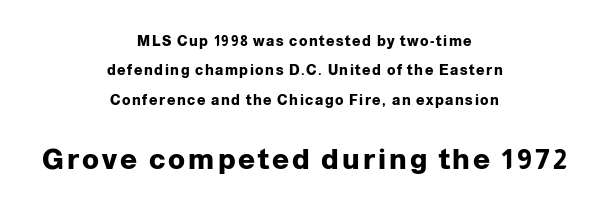
Q: Is the text bold? A: Yes.
Q: Is the text italic (slanted)? A: No, it is upright.
Q: Is the typeface a serif or a sans-serif typeface? A: Sans-serif.
Q: Is the text underlined? A: No.
Q: How is the paragraph aligned? A: Centered.
Q: Is the spacing between lines tight, normal or loose? A: Loose.
Q: Which block of text is set in a larger size, the first (top) or the second (bottom)? A: The second (bottom) one.
Q: Width (condensed, normal, or wide)? A: Normal.
Q: Stroke contrast? A: Low.
Q: x-height? A: Medium.
Q: Monospaced? A: No.
